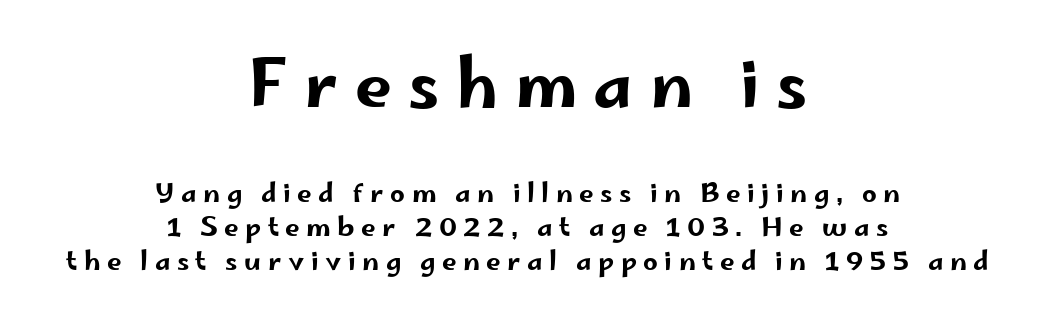
{"serif": "no", "italic": "no", "width": "wide", "stroke_contrast": "low", "x_height": "small", "monospaced": "no", "underline": "no", "align": "center", "line_spacing": "normal", "line_spacing_ratio": 1.31, "letter_spacing": "wide", "letter_spacing_em": 0.25, "larger_block": "first", "size_ratio": 2.54, "glyph_px": 66}
